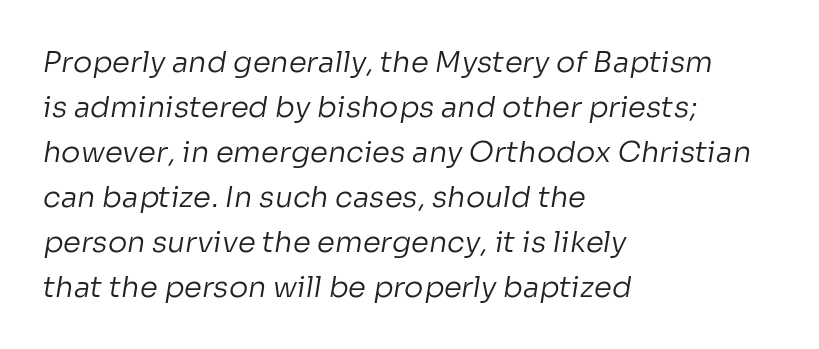
{"serif": "no", "bold": "no", "weight": "regular", "width": "normal", "stroke_contrast": "low", "x_height": "medium", "monospaced": "no", "underline": "no", "align": "left", "line_spacing": "normal", "line_spacing_ratio": 1.55, "letter_spacing": "normal", "letter_spacing_em": 0.0, "glyph_px": 29}
